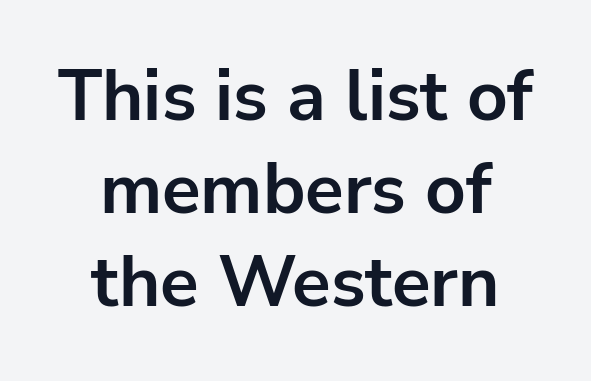
Serifs: no, the terminals of the letterforms are clean. The strip under each line holds only bare page. The paragraph shown floats in the horizontal middle. Leading matches the norm, producing a regular column. A typesetter would mark this as roman, not italic. I'd describe the lettering as bold — thick and assertive.
